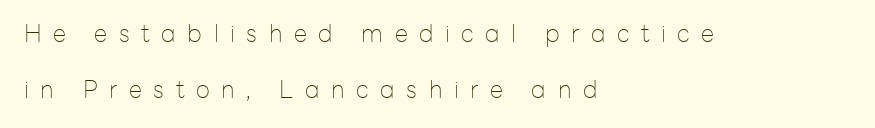
{"italic": "no", "bold": "no", "underline": "no", "align": "left", "line_spacing": "loose", "line_spacing_ratio": 2.33, "letter_spacing": "wide", "letter_spacing_em": 0.48, "glyph_px": 24}
